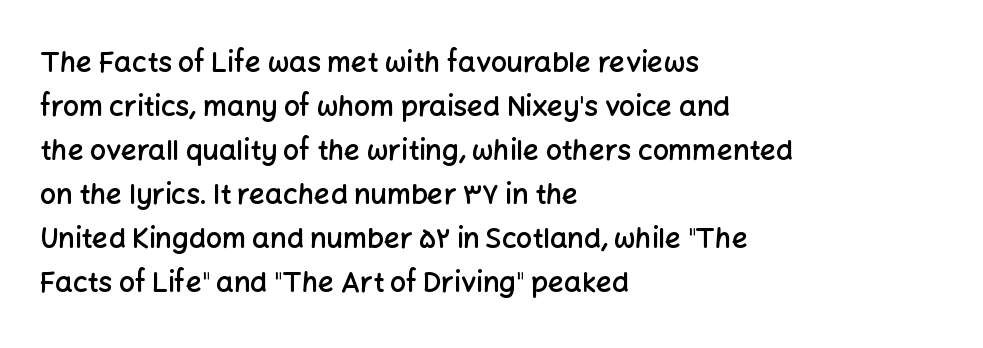
Q: Is the text bold? A: Semi-bold.
Q: Is the text italic (slanted)? A: No, it is upright.
Q: Is the typeface a serif or a sans-serif typeface? A: Sans-serif.
Q: Is the text underlined? A: No.
Q: How is the paragraph aligned? A: Left-aligned.
Q: Is the spacing between letters normal or unusually wide? A: Normal.
Q: Is the spacing between lines tight, normal or loose? A: Normal.
Q: Width (condensed, normal, or wide)? A: Normal.
Q: Stroke contrast? A: Low.
Q: x-height? A: Medium.
Q: Monospaced? A: No.
